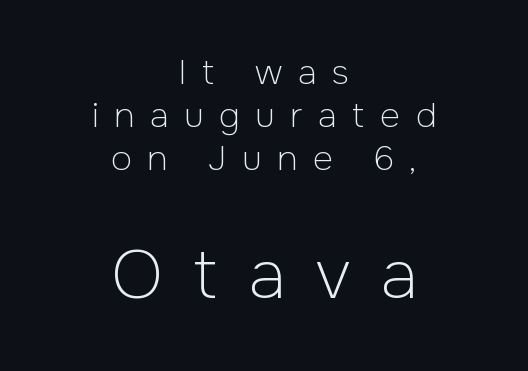
Are there feet on the stems? There aren't — it's a sans. Nope, not italic — everything's standing straight. This sample uses expanded letter spacing, leaving extra air between glyphs. The leading is moderate, giving the passage an even texture. Do the characters align in a grid? No, the font is proportional. The face used here appears at its bigger size in the lower chunk.
